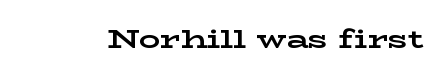
Q: Is the text bold? A: Yes.
Q: Is the text italic (slanted)? A: No, it is upright.
Q: Is the text underlined? A: No.
Q: Is the spacing between letters normal or unusually wide? A: Normal.
